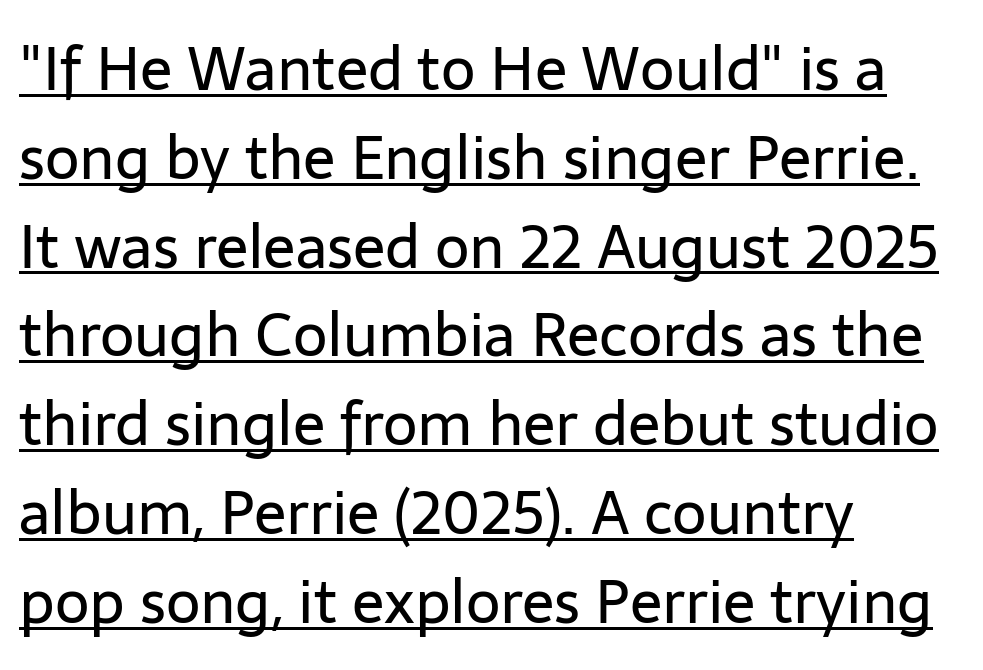
The rendering uses a moderate line-height, typical for paragraphs. Stroke terminals: plain, sans-serif. Posture: vertical. The rendering anchors every line to the left-hand side. Has an underline been added? It has. Here the designer chose a conventional face with non-uniform glyph widths.
